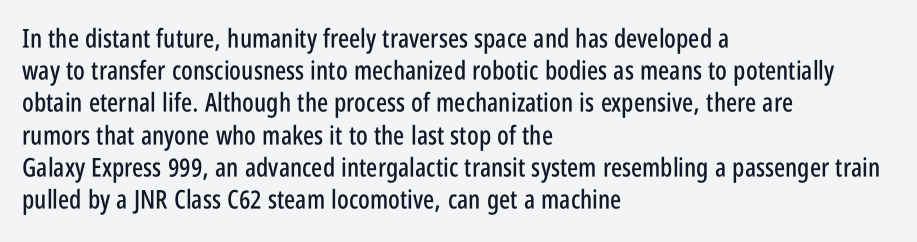
{"italic": "no", "underline": "no", "align": "left", "line_spacing_ratio": 1.24, "letter_spacing": "normal", "letter_spacing_em": 0.0, "glyph_px": 26}
